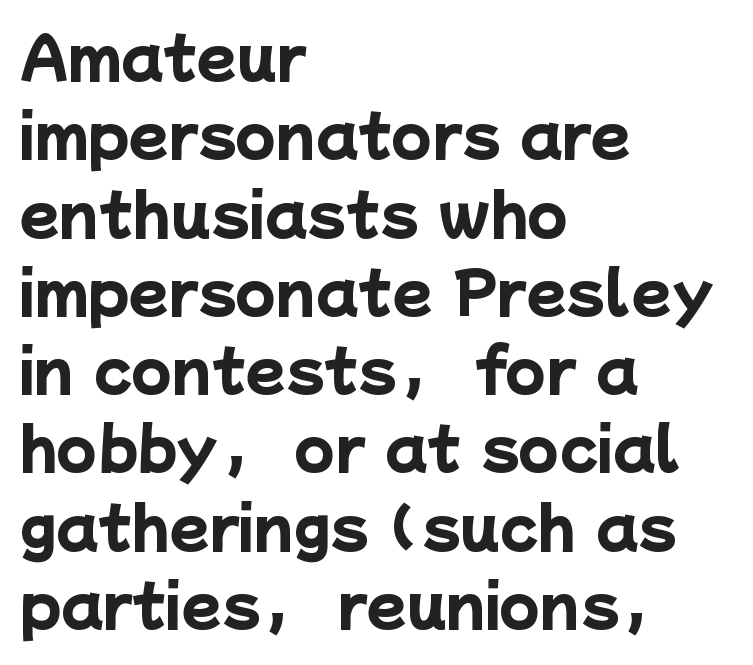
Q: Is the text bold? A: Yes.
Q: Is the typeface a serif or a sans-serif typeface? A: Sans-serif.
Q: Is the text underlined? A: No.
Q: How is the paragraph aligned? A: Left-aligned.
Q: Is the spacing between letters normal or unusually wide? A: Normal.
Q: Is the spacing between lines tight, normal or loose? A: Normal.
Q: Width (condensed, normal, or wide)? A: Normal.
Q: Stroke contrast? A: Low.
Q: x-height? A: Medium.
Q: Monospaced? A: No.
